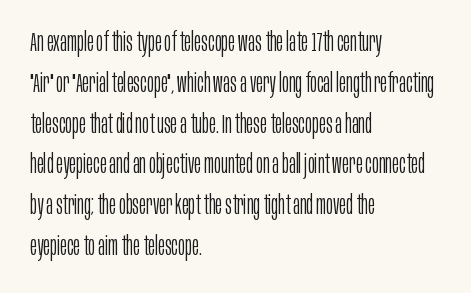
The image shows 26 px text type, upright; set left-aligned, normal line spacing (1.57x), normal letter spacing, not underlined.
